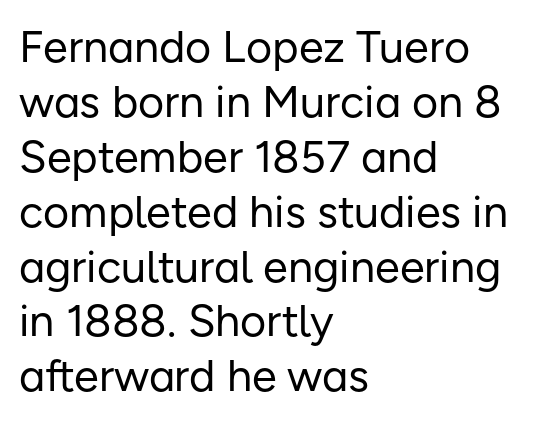
The image shows 45 px regular-weight sans-serif type, upright; set left-aligned, line spacing 1.22x, normal letter spacing, not underlined; low stroke contrast and a medium x-height.
